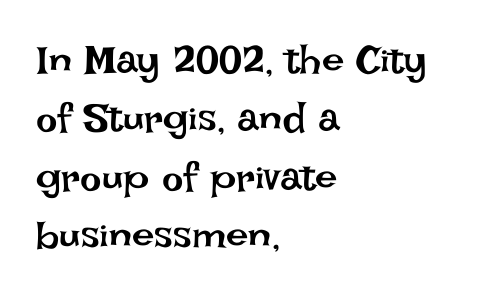
The image shows 40 px regular-weight type, upright; set left-aligned, normal line spacing (1.46x), normal letter spacing, not underlined; low stroke contrast and a large x-height.
